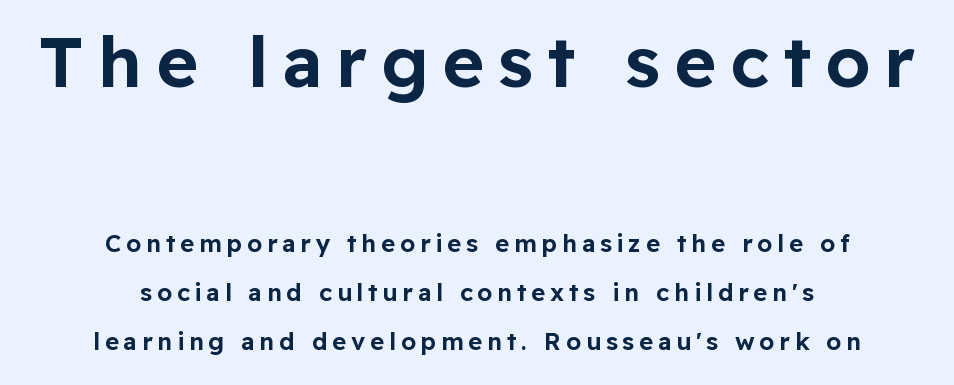
Q: Is the text italic (slanted)? A: No, it is upright.
Q: Is the typeface a serif or a sans-serif typeface? A: Sans-serif.
Q: Is the text underlined? A: No.
Q: How is the paragraph aligned? A: Centered.
Q: Is the spacing between letters normal or unusually wide? A: Unusually wide.
Q: Is the spacing between lines tight, normal or loose? A: Loose.
Q: Which block of text is set in a larger size, the first (top) or the second (bottom)? A: The first (top) one.
Q: Width (condensed, normal, or wide)? A: Normal.
Q: Stroke contrast? A: Low.
Q: x-height? A: Medium.
Q: Monospaced? A: No.
